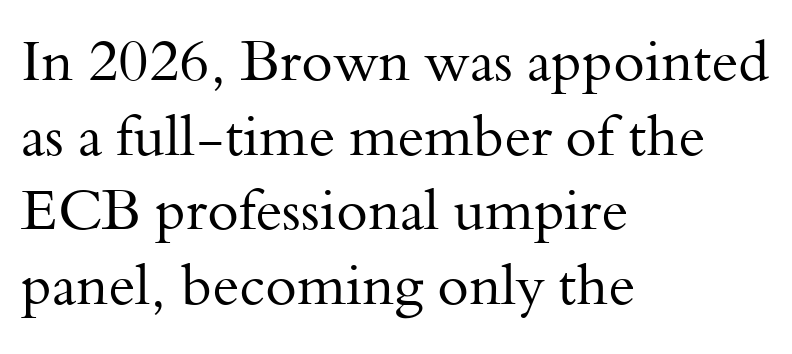
The image shows 57 px regular-weight serif type, upright; set left-aligned, normal line spacing (1.31x), normal letter spacing, not underlined; medium stroke contrast and a small x-height.
